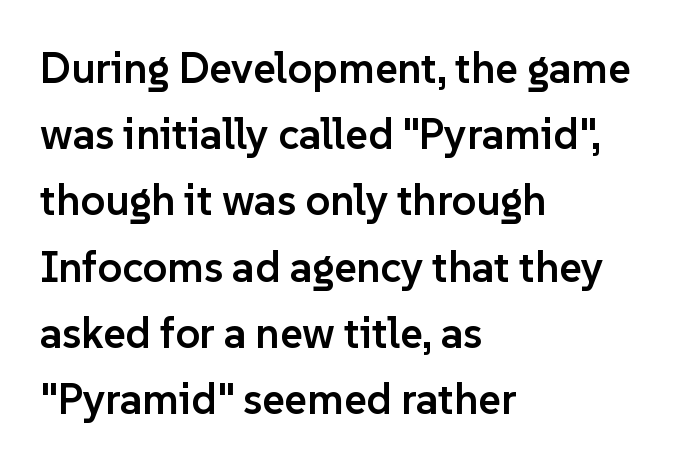
{"serif": "no", "italic": "no", "bold": "semi", "weight": "semibold", "width": "normal", "stroke_contrast": "low", "x_height": "medium", "monospaced": "no", "underline": "no", "align": "left", "line_spacing": "normal", "line_spacing_ratio": 1.54, "letter_spacing": "normal", "letter_spacing_em": 0.0, "glyph_px": 43}
